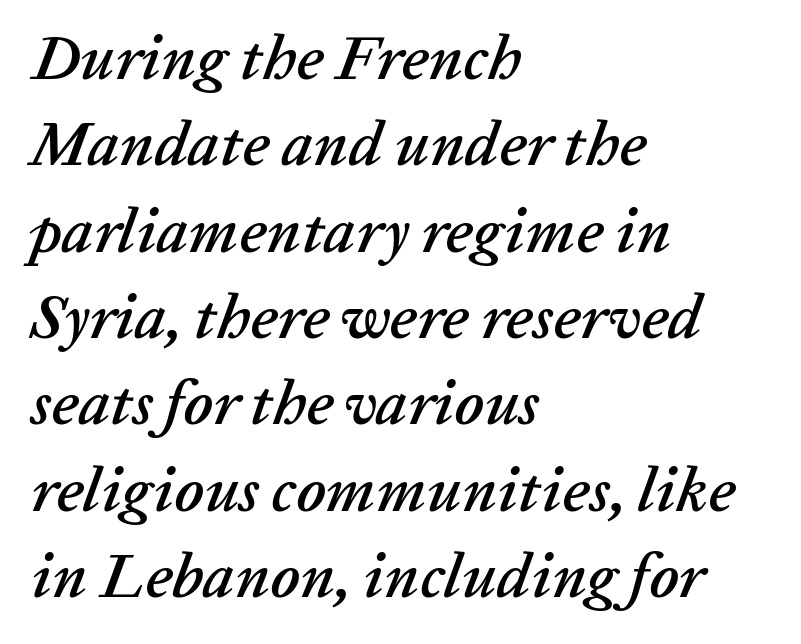
Is the type slanted? Yes — the strokes lean at a clear angle. Is the block centered? No — it sits flush against the left margin. Whoever set this chose a conventional vertical rhythm. The rendering uses natural spacing where letterforms have individual widths. Spacing between characters is what you'd get straight out of the box. The baseline area is clear.
